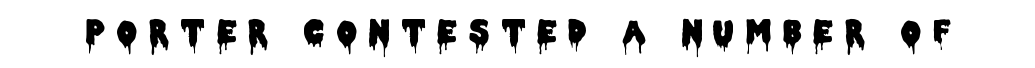
Q: Is the text italic (slanted)? A: No, it is upright.
Q: Is the typeface a serif or a sans-serif typeface? A: Sans-serif.
Q: Is the text underlined? A: No.
Q: Is the spacing between letters normal or unusually wide? A: Unusually wide.
Q: Width (condensed, normal, or wide)? A: Condensed.
Q: Stroke contrast? A: Low.
Q: x-height? A: Large.
Q: Monospaced? A: No.
